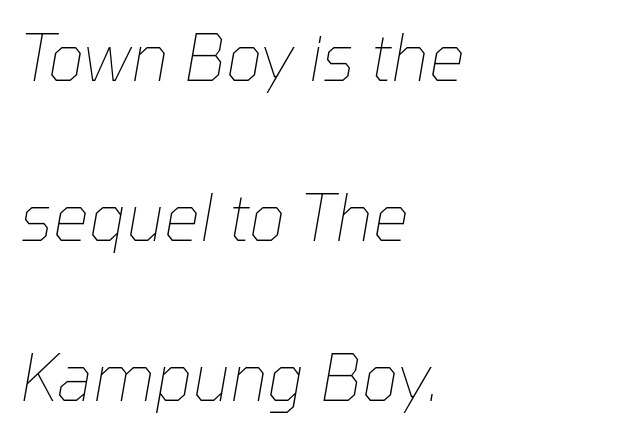
Q: Is the text bold? A: No.
Q: Is the text italic (slanted)? A: Yes, it leans right by about 10 degrees.
Q: Is the text underlined? A: No.
Q: How is the paragraph aligned? A: Left-aligned.
Q: Is the spacing between letters normal or unusually wide? A: Normal.
Q: Is the spacing between lines tight, normal or loose? A: Loose.
Q: Width (condensed, normal, or wide)? A: Normal.
Q: Stroke contrast? A: Low.
Q: x-height? A: Medium.
Q: Monospaced? A: No.
